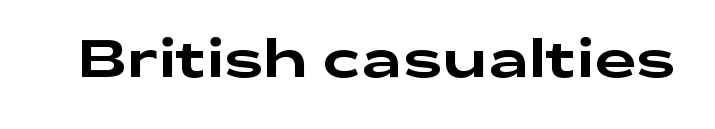
{"serif": "no", "italic": "no", "width": "wide", "stroke_contrast": "low", "x_height": "medium", "monospaced": "no", "underline": "no", "letter_spacing": "normal", "letter_spacing_em": 0.0, "glyph_px": 52}
